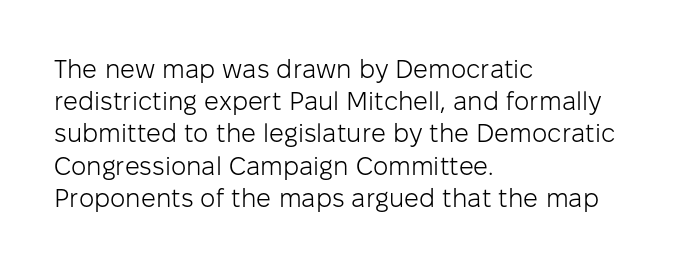
{"italic": "no", "bold": "no", "underline": "no", "align": "left", "line_spacing_ratio": 1.24, "letter_spacing": "normal", "letter_spacing_em": 0.0, "glyph_px": 26}
